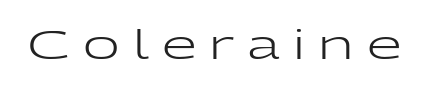
Q: Is the text bold? A: No.
Q: Is the text italic (slanted)? A: No, it is upright.
Q: Is the typeface a serif or a sans-serif typeface? A: Sans-serif.
Q: Is the text underlined? A: No.
Q: Is the spacing between letters normal or unusually wide? A: Unusually wide.
Q: Width (condensed, normal, or wide)? A: Wide.
Q: Stroke contrast? A: Low.
Q: x-height? A: Medium.
Q: Monospaced? A: No.
